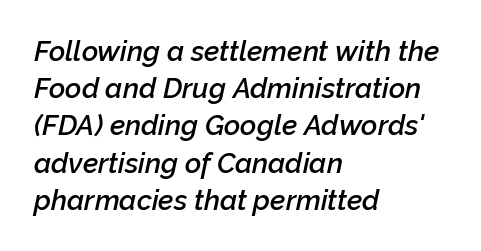
The paragraph shown leans on its left margin. The font's italic variant was chosen for this text. Descender tails drop into unmarked territory. The horizontal fit of the characters is conventional and even. A semibold gives these letters moderate extra thickness, short of bold. Honestly, the row spacing looks completely unremarkable.
